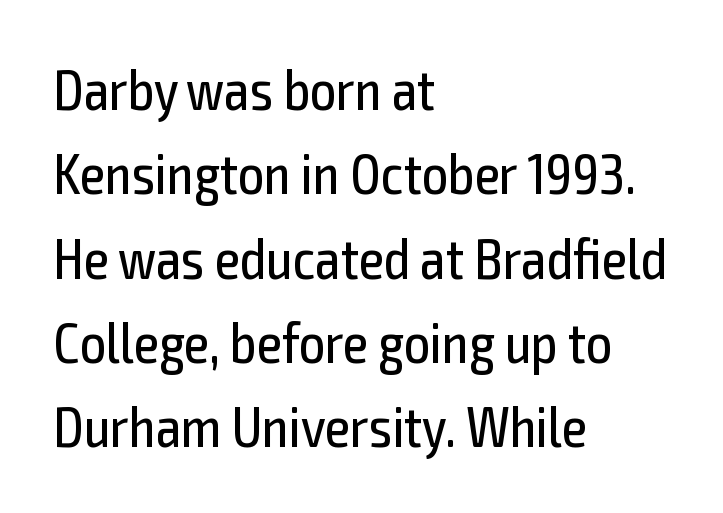
Q: Is the text bold? A: No.
Q: Is the text italic (slanted)? A: No, it is upright.
Q: Is the typeface a serif or a sans-serif typeface? A: Sans-serif.
Q: Is the text underlined? A: No.
Q: How is the paragraph aligned? A: Left-aligned.
Q: Is the spacing between letters normal or unusually wide? A: Normal.
Q: Is the spacing between lines tight, normal or loose? A: Normal.
Q: Width (condensed, normal, or wide)? A: Condensed.
Q: x-height? A: Medium.
Q: Monospaced? A: No.
